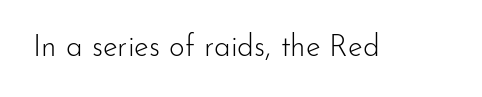
Is the type heavy? It reads as light-to-regular instead. Each letter keeps its own natural width here, so spacing adapts to shape. Posture: vertical. Anything drawn beneath the words? Only blank space. Caption: standard tracking, unaltered.
